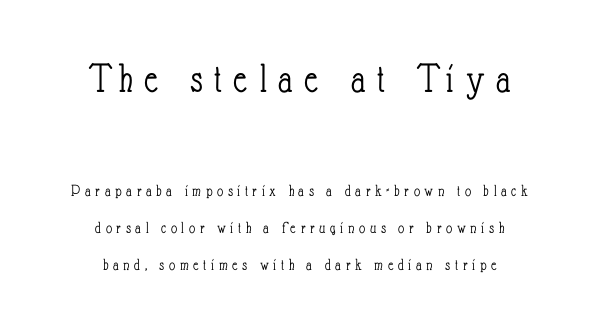
The image shows 43 px light, condensed type, upright; set centered, loose line spacing (2.16x), unusually wide letter spacing (+0.27 em), not underlined; the first (top) block is 2.53x larger; low stroke contrast and a small x-height.
